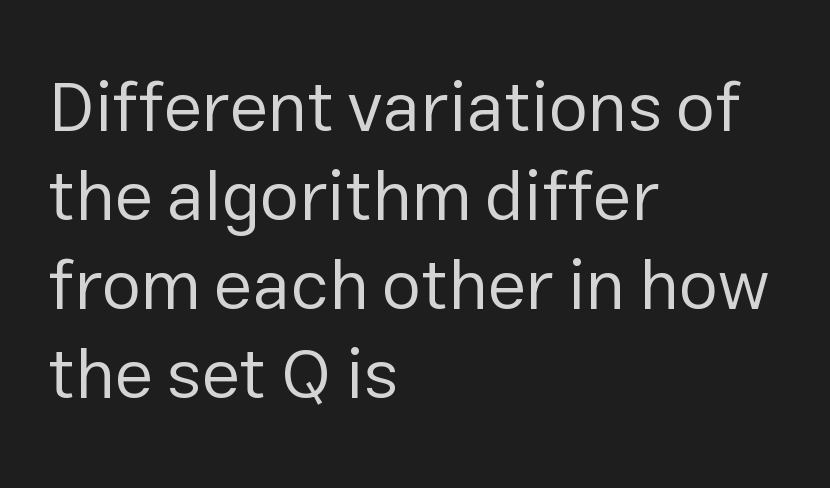
{"serif": "no", "italic": "no", "bold": "no", "weight": "regular", "width": "normal", "stroke_contrast": "low", "x_height": "medium", "monospaced": "no", "underline": "no", "align": "left", "line_spacing": "normal", "line_spacing_ratio": 1.27, "letter_spacing": "normal", "letter_spacing_em": 0.0, "glyph_px": 70}
